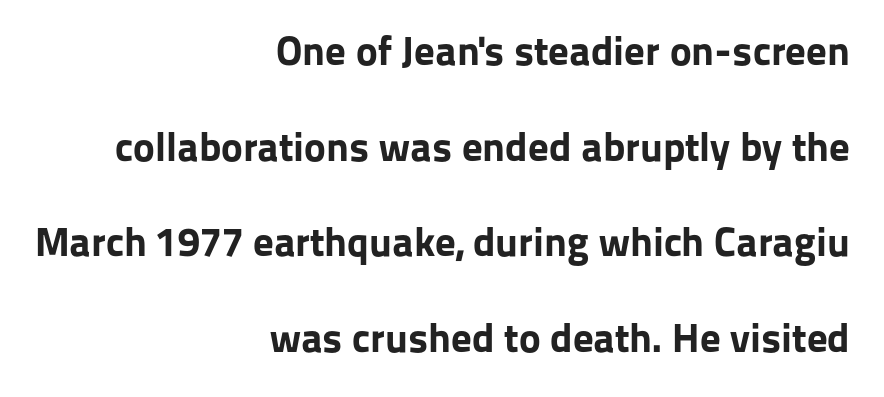
The image shows 41 px bold sans-serif type, upright; set right-aligned, loose line spacing (2.33x), normal letter spacing, not underlined; low stroke contrast and a medium x-height.
